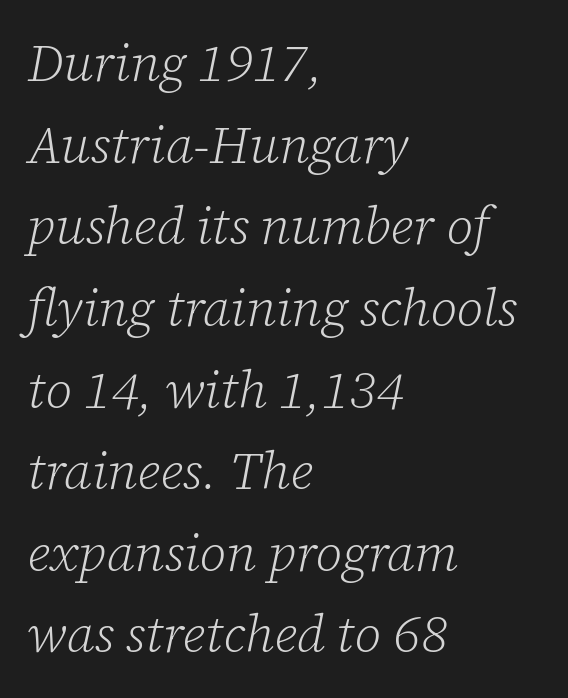
The image shows 52 px light serif type, italic (leaning right); set left-aligned, normal line spacing (1.57x), normal letter spacing, not underlined; low stroke contrast and a medium x-height.
